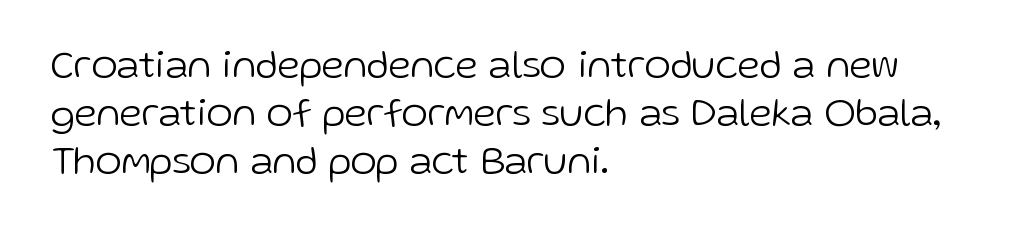
Q: Is the text bold? A: No.
Q: Is the text italic (slanted)? A: No, it is upright.
Q: Is the typeface a serif or a sans-serif typeface? A: Sans-serif.
Q: Is the text underlined? A: No.
Q: How is the paragraph aligned? A: Left-aligned.
Q: Is the spacing between letters normal or unusually wide? A: Normal.
Q: Width (condensed, normal, or wide)? A: Normal.
Q: Stroke contrast? A: Low.
Q: x-height? A: Medium.
Q: Monospaced? A: No.
